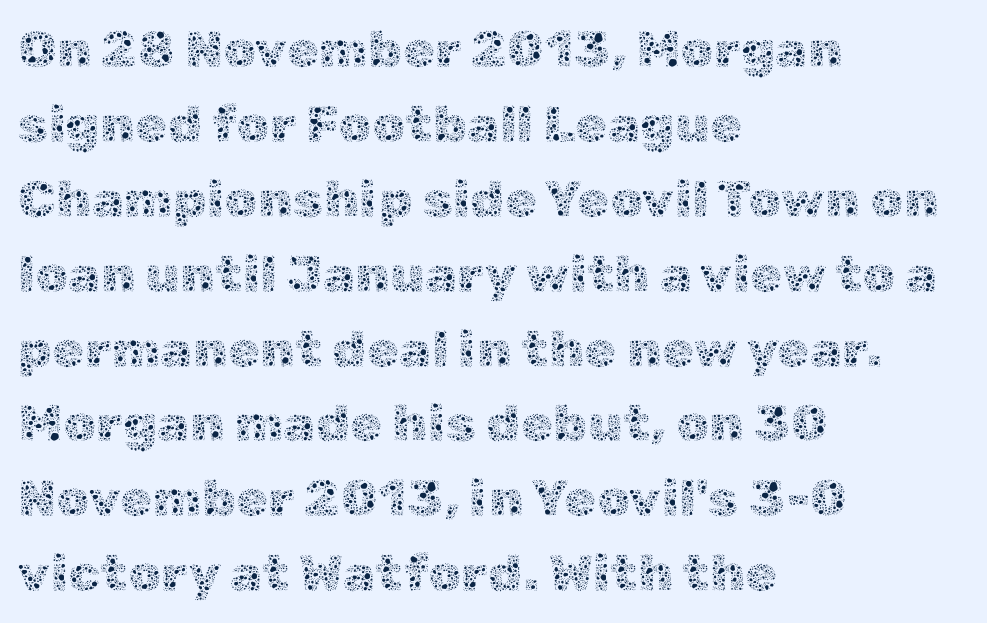
{"italic": "no", "bold": "no", "weight": "thin", "width": "normal", "x_height": "medium", "monospaced": "no", "underline": "no", "align": "left", "line_spacing": "normal", "line_spacing_ratio": 1.44, "letter_spacing": "normal", "letter_spacing_em": 0.0, "glyph_px": 52}
